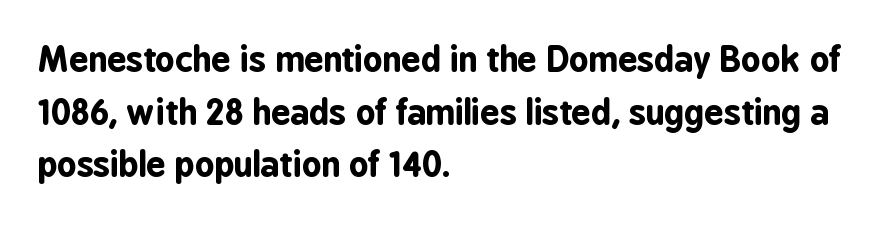
Q: Is the text bold? A: Yes.
Q: Is the text italic (slanted)? A: No, it is upright.
Q: Is the typeface a serif or a sans-serif typeface? A: Sans-serif.
Q: Is the text underlined? A: No.
Q: How is the paragraph aligned? A: Left-aligned.
Q: Is the spacing between letters normal or unusually wide? A: Normal.
Q: Is the spacing between lines tight, normal or loose? A: Normal.
Q: Width (condensed, normal, or wide)? A: Condensed.
Q: Stroke contrast? A: Low.
Q: x-height? A: Medium.
Q: Monospaced? A: No.
